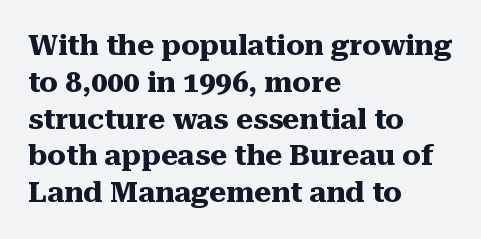
The image shows 29 px heavy serif type, upright; set left-aligned, normal line spacing (1.27x), normal letter spacing, not underlined; medium stroke contrast and a medium x-height.
